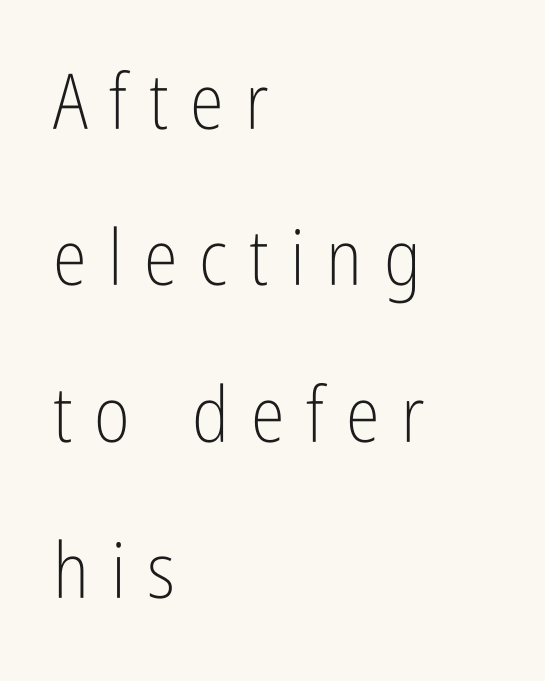
{"serif": "no", "italic": "no", "bold": "no", "weight": "light", "width": "condensed", "stroke_contrast": "low", "x_height": "medium", "monospaced": "no", "underline": "no", "align": "left", "line_spacing": "loose", "line_spacing_ratio": 2.03, "letter_spacing": "wide", "letter_spacing_em": 0.28, "glyph_px": 77}
